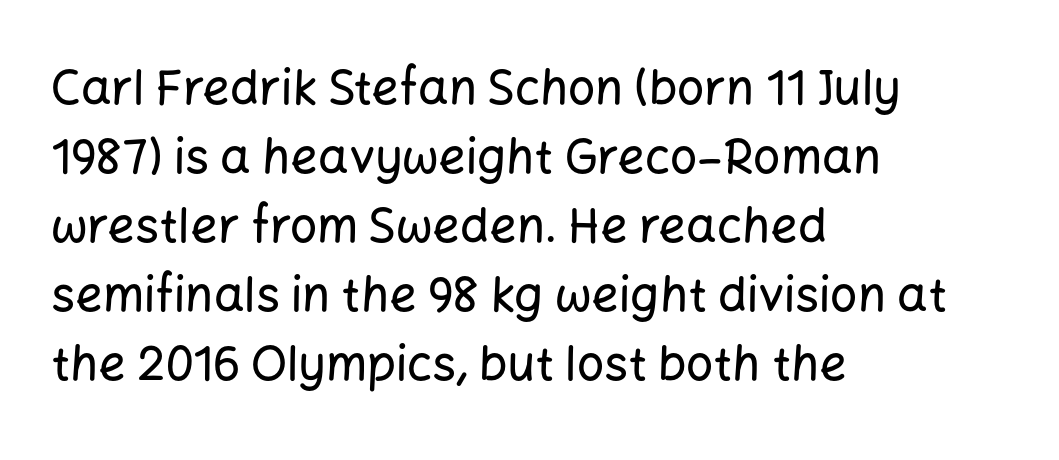
In CSS terms this would be text-align: left. Quick note: not italic, upright. In terms of letterform style, serifs are entirely absent. The foot of each line stays bare and open. Quick note: interline space is typical.
